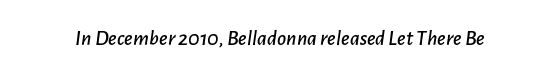
Q: Is the text italic (slanted)? A: Yes, it leans right by about 7 degrees.
Q: Is the text underlined? A: No.
Q: Is the spacing between letters normal or unusually wide? A: Normal.
